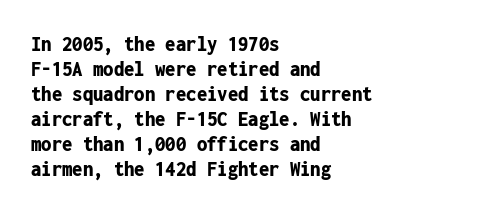
The image shows 23 px bold type, upright; set left-aligned, tight line spacing (1.09x), normal letter spacing, not underlined.
